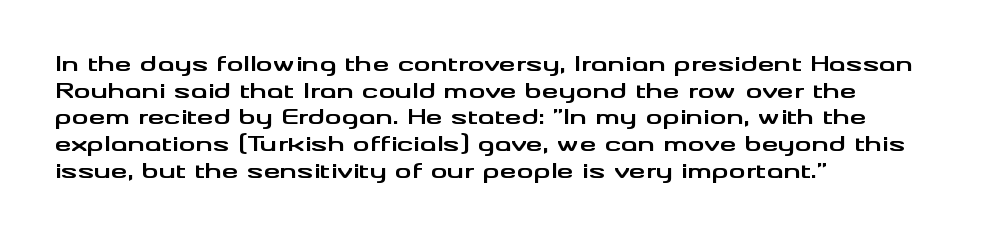
{"italic": "no", "bold": "yes", "underline": "no", "align": "left", "line_spacing": "normal", "line_spacing_ratio": 1.27, "letter_spacing": "normal", "letter_spacing_em": 0.0, "glyph_px": 21}
